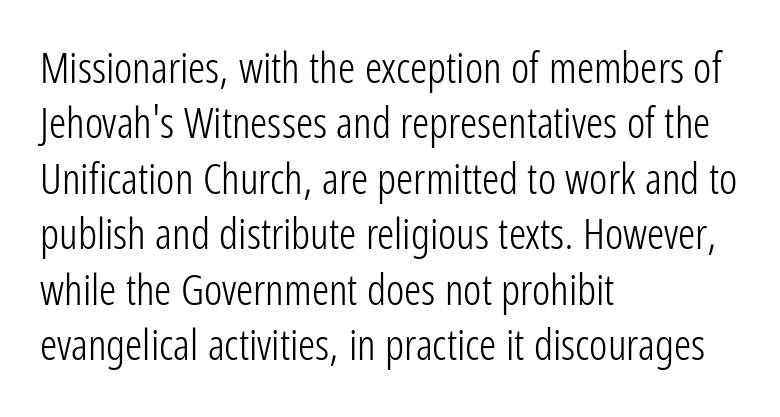
The rendering uses natural spacing where letterforms have individual widths. Is the type heavy? It reads as light-to-regular instead. The text was rendered using a sans face with plain stroke endings. The passage shown is not underscored anywhere. No italicization has been applied; the sample stays upright. Students, observe: this is what conventionally led text looks like.
